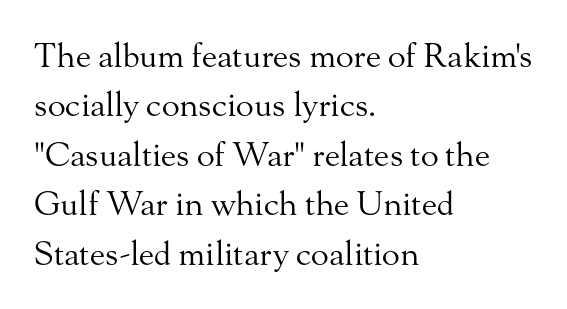
The image shows 33 px regular-weight serif type, upright; set left-aligned, normal line spacing (1.5x), normal letter spacing, not underlined; medium stroke contrast and a small x-height.
